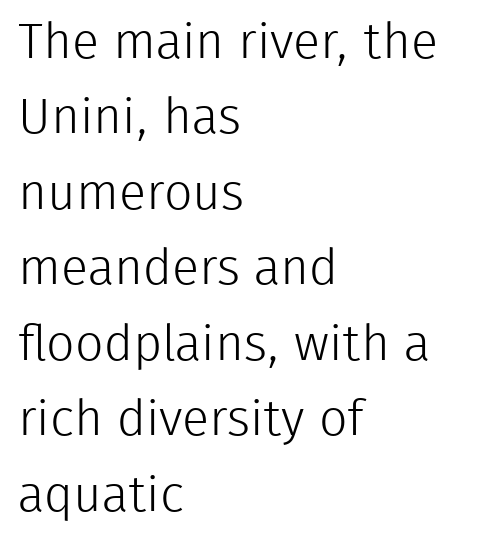
{"serif": "no", "italic": "no", "bold": "no", "weight": "light", "width": "normal", "stroke_contrast": "low", "x_height": "medium", "monospaced": "no", "underline": "no", "align": "left", "line_spacing": "normal", "line_spacing_ratio": 1.51, "letter_spacing": "normal", "letter_spacing_em": 0.0, "glyph_px": 50}
